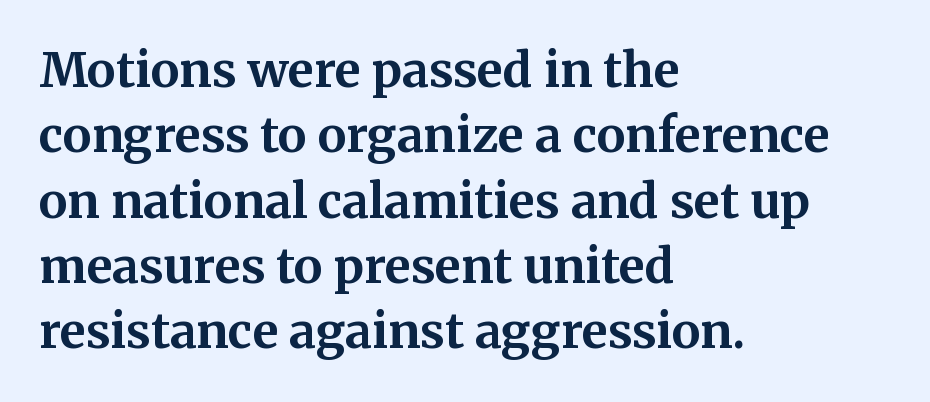
Q: Is the text bold? A: Yes.
Q: Is the text italic (slanted)? A: No, it is upright.
Q: Is the typeface a serif or a sans-serif typeface? A: Serif.
Q: Is the text underlined? A: No.
Q: How is the paragraph aligned? A: Left-aligned.
Q: Is the spacing between letters normal or unusually wide? A: Normal.
Q: Is the spacing between lines tight, normal or loose? A: Normal.
Q: Width (condensed, normal, or wide)? A: Normal.
Q: Stroke contrast? A: Medium.
Q: x-height? A: Medium.
Q: Monospaced? A: No.
